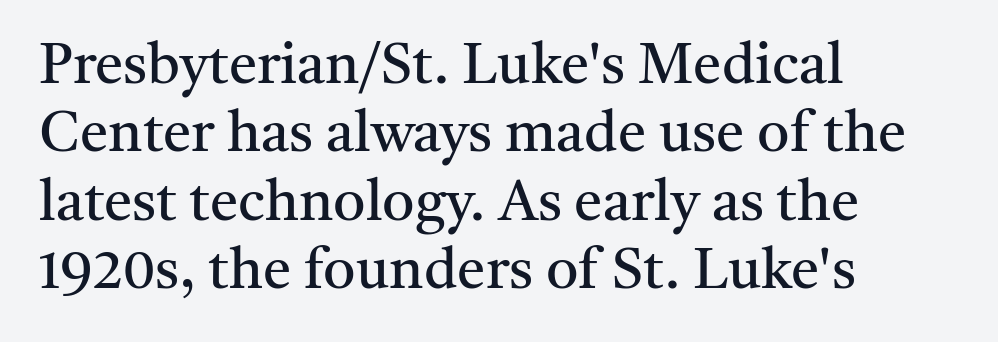
Q: Is the text bold? A: No.
Q: Is the text italic (slanted)? A: No, it is upright.
Q: Is the typeface a serif or a sans-serif typeface? A: Serif.
Q: Is the text underlined? A: No.
Q: How is the paragraph aligned? A: Left-aligned.
Q: Is the spacing between letters normal or unusually wide? A: Normal.
Q: Width (condensed, normal, or wide)? A: Normal.
Q: Stroke contrast? A: Medium.
Q: x-height? A: Medium.
Q: Monospaced? A: No.
